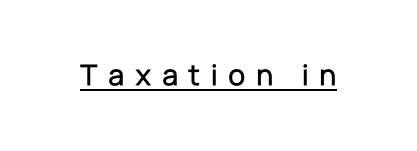
Q: Is the text italic (slanted)? A: No, it is upright.
Q: Is the typeface a serif or a sans-serif typeface? A: Sans-serif.
Q: Is the text underlined? A: Yes.
Q: Is the spacing between letters normal or unusually wide? A: Unusually wide.
Q: Width (condensed, normal, or wide)? A: Normal.
Q: Stroke contrast? A: Low.
Q: x-height? A: Medium.
Q: Monospaced? A: No.
